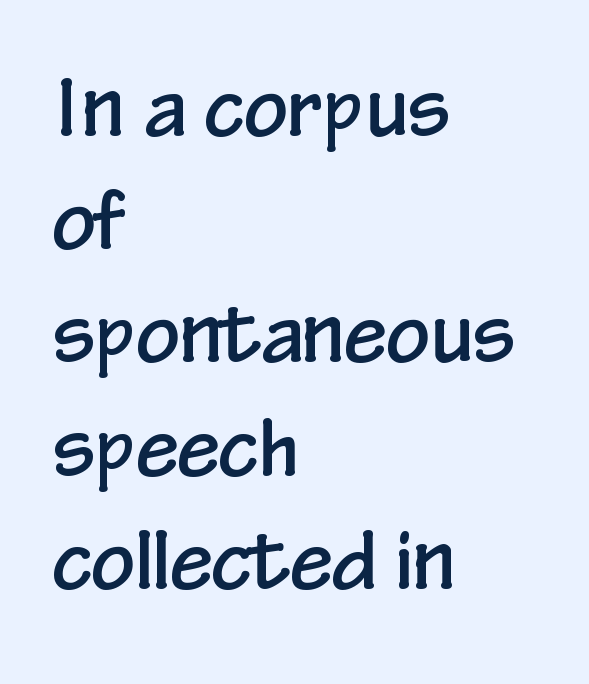
{"serif": "no", "italic": "no", "width": "condensed", "stroke_contrast": "low", "x_height": "medium", "monospaced": "no", "underline": "no", "align": "left", "line_spacing": "normal", "line_spacing_ratio": 1.47, "letter_spacing": "normal", "letter_spacing_em": 0.0, "glyph_px": 77}
